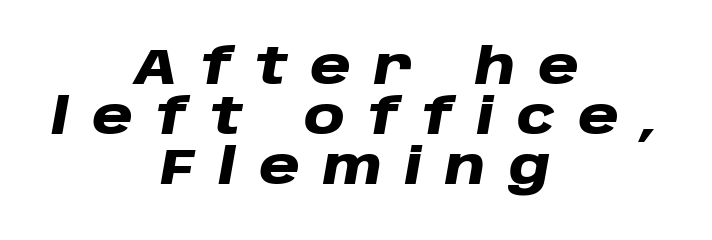
Q: Is the text bold? A: Yes.
Q: Is the text italic (slanted)? A: Yes, it leans right by about 10 degrees.
Q: Is the text underlined? A: No.
Q: How is the paragraph aligned? A: Centered.
Q: Is the spacing between letters normal or unusually wide? A: Unusually wide.
Q: Is the spacing between lines tight, normal or loose? A: Tight.
Q: Width (condensed, normal, or wide)? A: Wide.
Q: Stroke contrast? A: Low.
Q: x-height? A: Large.
Q: Monospaced? A: No.
